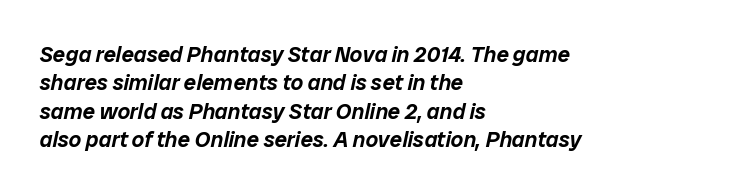
{"italic": "yes", "lean": "right", "slant_degrees": 12, "underline": "no", "align": "left", "line_spacing": "normal", "line_spacing_ratio": 1.29, "letter_spacing": "normal", "letter_spacing_em": 0.0, "glyph_px": 22}
